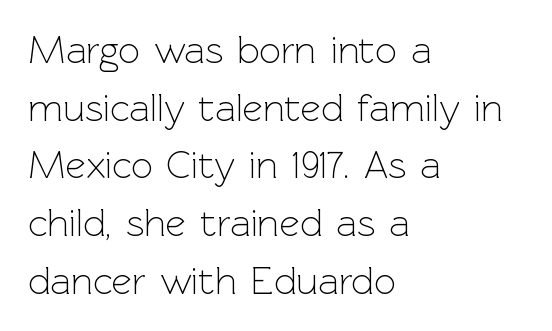
Q: Is the text bold? A: No.
Q: Is the text italic (slanted)? A: No, it is upright.
Q: Is the typeface a serif or a sans-serif typeface? A: Sans-serif.
Q: Is the text underlined? A: No.
Q: How is the paragraph aligned? A: Left-aligned.
Q: Is the spacing between letters normal or unusually wide? A: Normal.
Q: Is the spacing between lines tight, normal or loose? A: Normal.
Q: Width (condensed, normal, or wide)? A: Normal.
Q: x-height? A: Medium.
Q: Monospaced? A: No.
